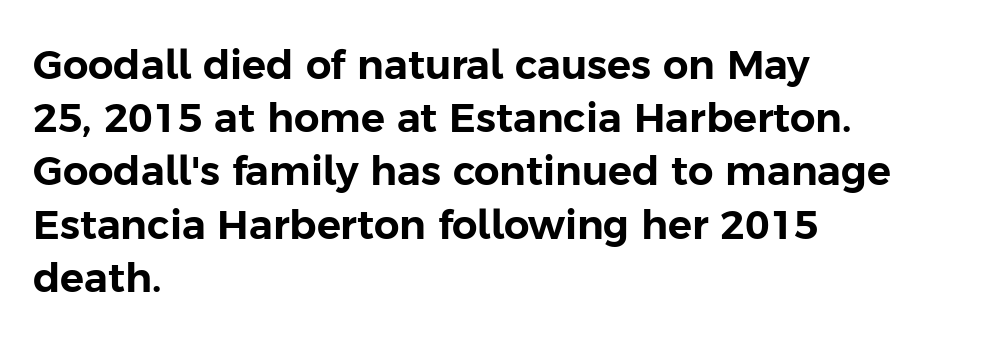
{"serif": "no", "italic": "no", "width": "normal", "stroke_contrast": "low", "x_height": "medium", "monospaced": "no", "underline": "no", "align": "left", "line_spacing": "normal", "line_spacing_ratio": 1.33, "letter_spacing": "normal", "letter_spacing_em": 0.0, "glyph_px": 40}
